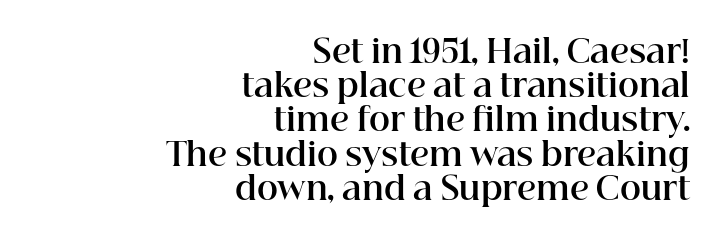
{"serif": "yes", "italic": "no", "bold": "yes", "weight": "bold", "width": "normal", "stroke_contrast": "high", "x_height": "medium", "monospaced": "no", "underline": "no", "align": "right", "line_spacing": "tight", "line_spacing_ratio": 1.07, "letter_spacing": "normal", "letter_spacing_em": 0.0, "glyph_px": 32}
